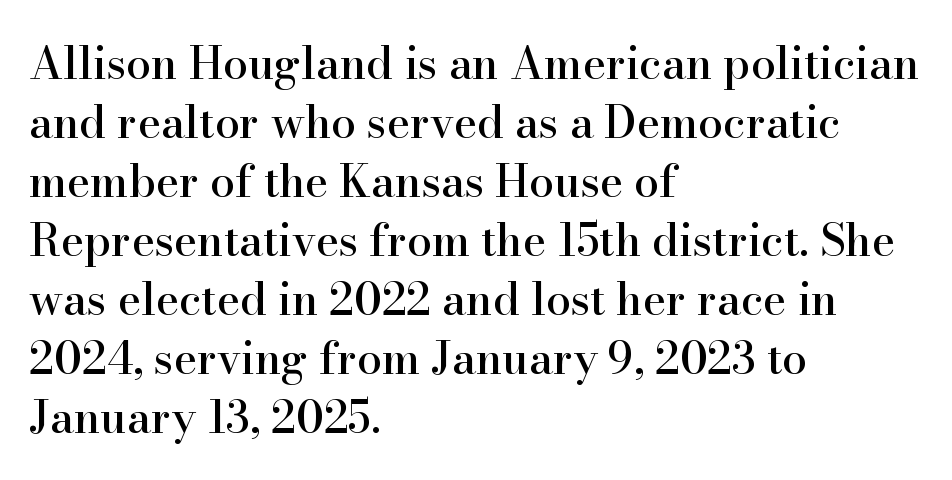
The image shows 44 px serif type, upright; set left-aligned, normal line spacing (1.34x), normal letter spacing, not underlined; high stroke contrast and a small x-height.
